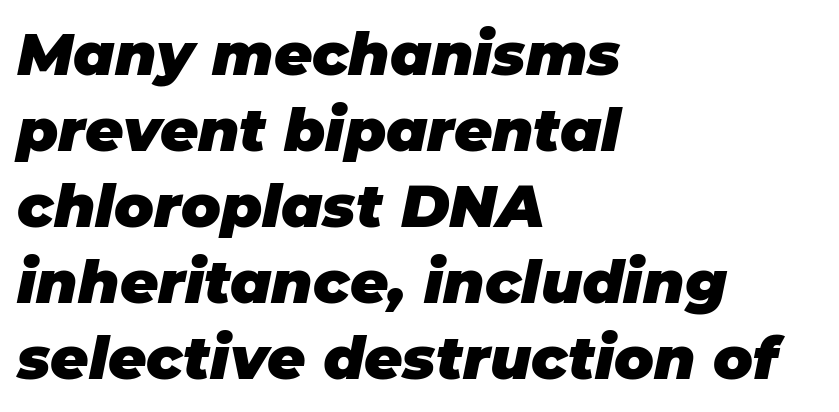
{"italic": "yes", "lean": "right", "slant_degrees": 11, "bold": "yes", "weight": "heavy", "width": "normal", "stroke_contrast": "low", "x_height": "large", "monospaced": "no", "underline": "no", "align": "left", "line_spacing": "normal", "line_spacing_ratio": 1.29, "letter_spacing": "normal", "letter_spacing_em": 0.0, "glyph_px": 59}
